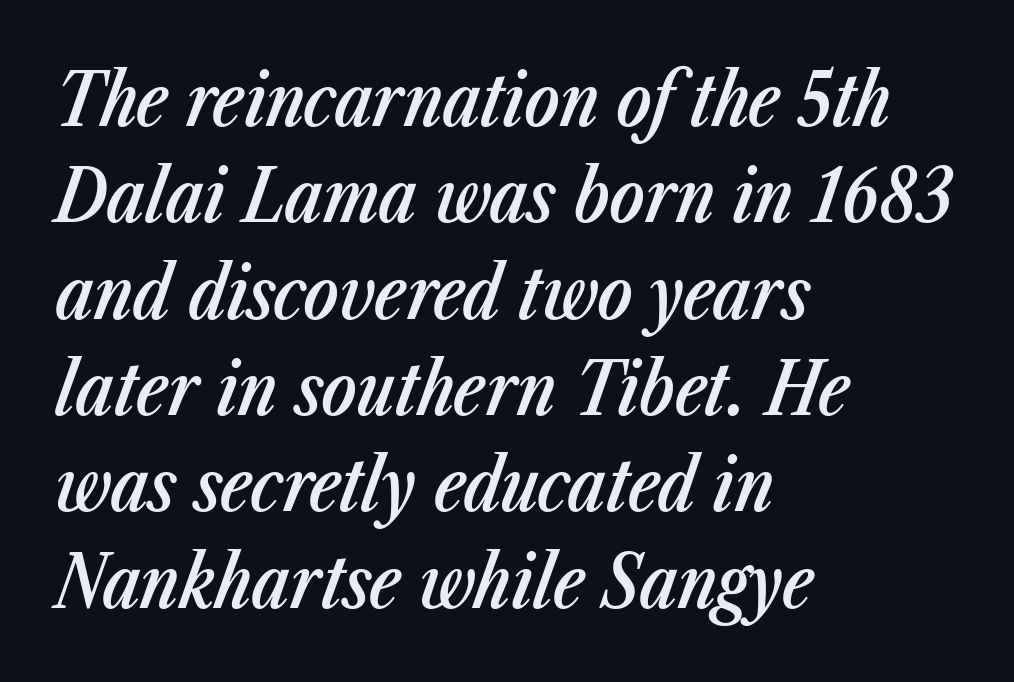
Slightly chunky letters — semibold, I'd say, not full bold. Does the lettering tilt? It does — this is italic. The area under the type is left untouched. Teacher's note: observe the even left margin — that is flush-left alignment.
